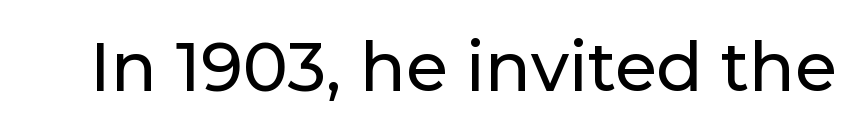
The image shows 68 px sans-serif type, upright; set normal letter spacing, not underlined; low stroke contrast and a medium x-height.
